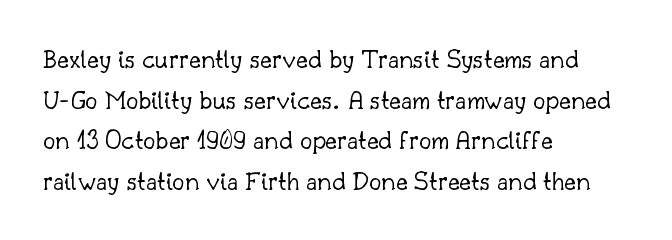
Q: Is the text bold? A: No.
Q: Is the text italic (slanted)? A: No, it is upright.
Q: Is the text underlined? A: No.
Q: How is the paragraph aligned? A: Left-aligned.
Q: Is the spacing between letters normal or unusually wide? A: Normal.
Q: Is the spacing between lines tight, normal or loose? A: Normal.
Q: Width (condensed, normal, or wide)? A: Normal.
Q: Stroke contrast? A: Low.
Q: x-height? A: Small.
Q: Monospaced? A: No.
